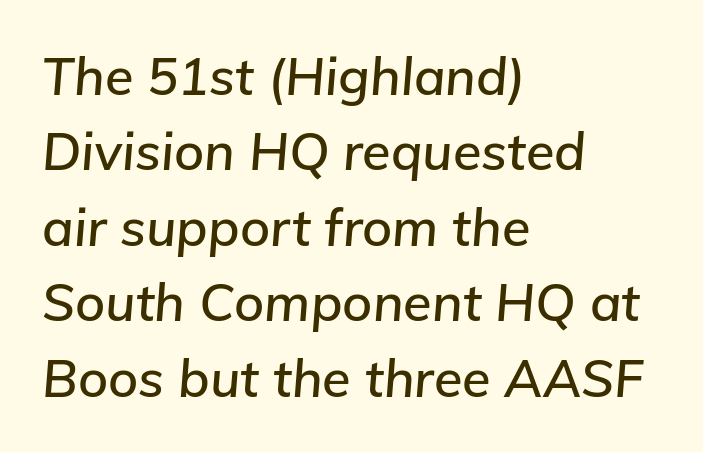
This sample keeps an unexceptional amount of space between lines. Bare-footed words on every line. Inter-character spacing is left at the font's built-in metrics. Layout note: lines flush left. The letters advance in unequal steps, a hallmark of proportional type. Tall strokes in this sample are angled rather than plumb.
